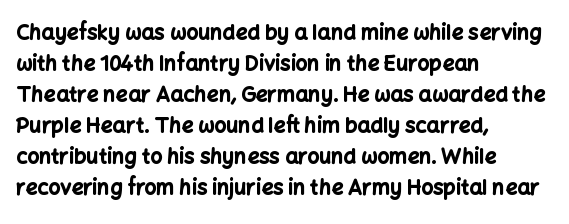
{"italic": "no", "bold": "yes", "underline": "no", "align": "left", "line_spacing": "normal", "line_spacing_ratio": 1.48, "letter_spacing": "normal", "letter_spacing_em": 0.0, "glyph_px": 21}
